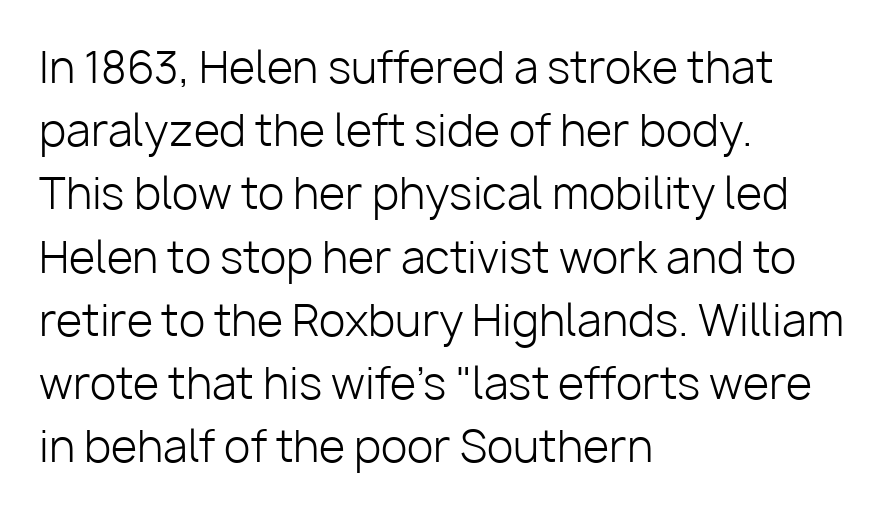
The image shows 43 px light sans-serif type, upright; set left-aligned, normal line spacing (1.47x), normal letter spacing, not underlined; low stroke contrast and a medium x-height.
